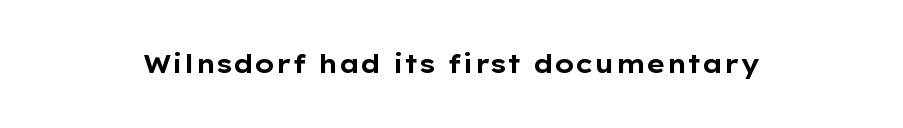
The image shows 25 px bold type, upright; set normal letter spacing, not underlined.
